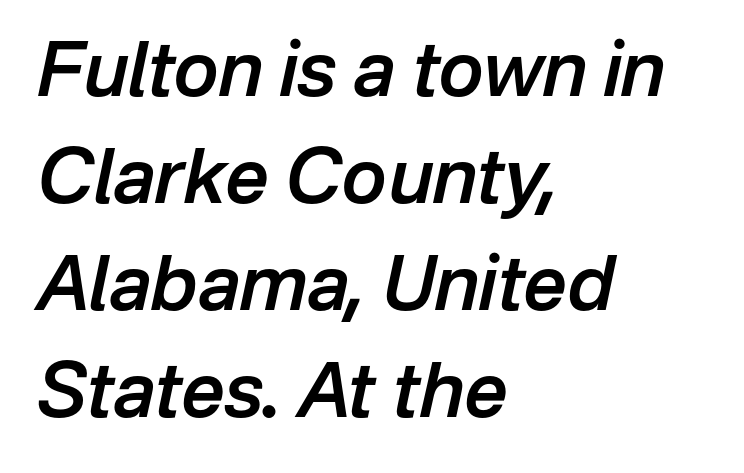
The image shows 76 px semibold type, italic (leaning right); set left-aligned, normal line spacing (1.41x), normal letter spacing, not underlined; low stroke contrast and a medium x-height.
